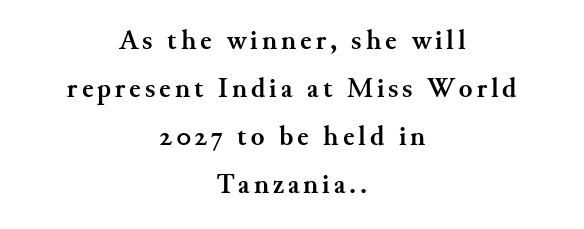
{"serif": "yes", "italic": "no", "bold": "yes", "weight": "semibold", "width": "normal", "stroke_contrast": "medium", "x_height": "small", "monospaced": "no", "underline": "no", "align": "center", "line_spacing_ratio": 1.71, "glyph_px": 28}
